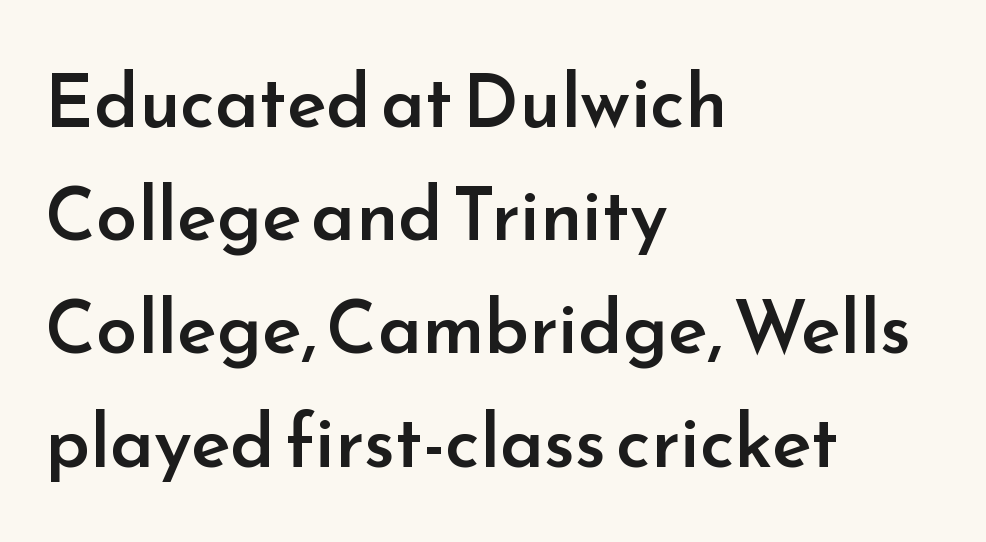
Q: Is the text bold? A: Semi-bold.
Q: Is the text italic (slanted)? A: No, it is upright.
Q: Is the typeface a serif or a sans-serif typeface? A: Sans-serif.
Q: Is the text underlined? A: No.
Q: How is the paragraph aligned? A: Left-aligned.
Q: Is the spacing between letters normal or unusually wide? A: Normal.
Q: Is the spacing between lines tight, normal or loose? A: Normal.
Q: Width (condensed, normal, or wide)? A: Normal.
Q: Stroke contrast? A: Low.
Q: x-height? A: Small.
Q: Monospaced? A: No.
